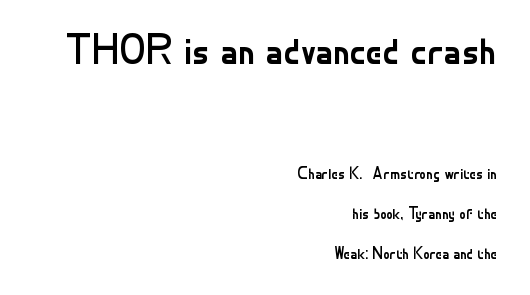
{"serif": "no", "italic": "no", "bold": "no", "weight": "regular", "width": "normal", "stroke_contrast": "low", "x_height": "small", "monospaced": "no", "underline": "no", "align": "right", "line_spacing": "loose", "line_spacing_ratio": 2.48, "letter_spacing": "normal", "letter_spacing_em": 0.0, "larger_block": "first", "size_ratio": 2.56, "glyph_px": 41}
